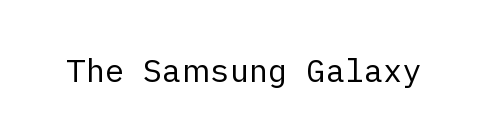
The image shows 32 px regular-weight sans-serif type, upright; set normal letter spacing, not underlined; low stroke contrast and a medium x-height.
